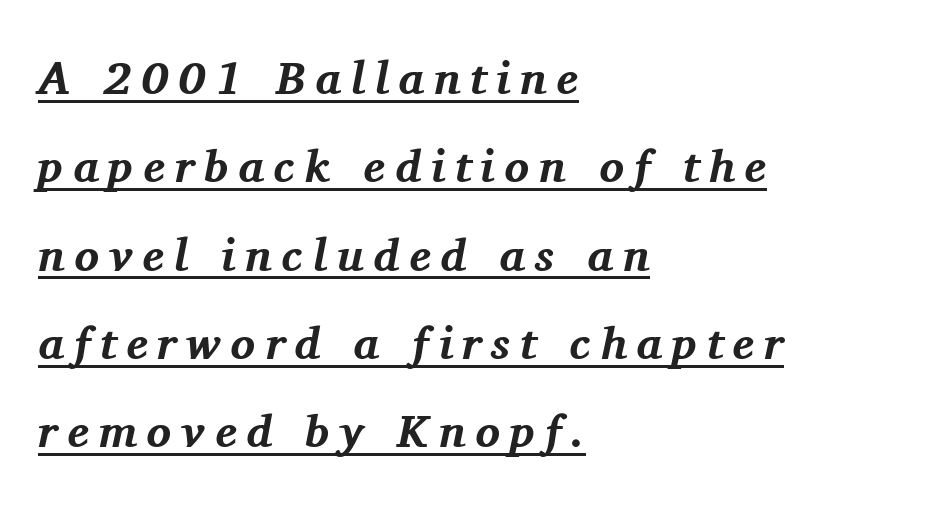
{"serif": "yes", "italic": "yes", "lean": "right", "slant_degrees": 11, "bold": "yes", "weight": "bold", "width": "normal", "stroke_contrast": "medium", "x_height": "medium", "monospaced": "no", "underline": "yes", "align": "left", "line_spacing": "loose", "line_spacing_ratio": 1.92, "letter_spacing": "wide", "letter_spacing_em": 0.21, "glyph_px": 46}
